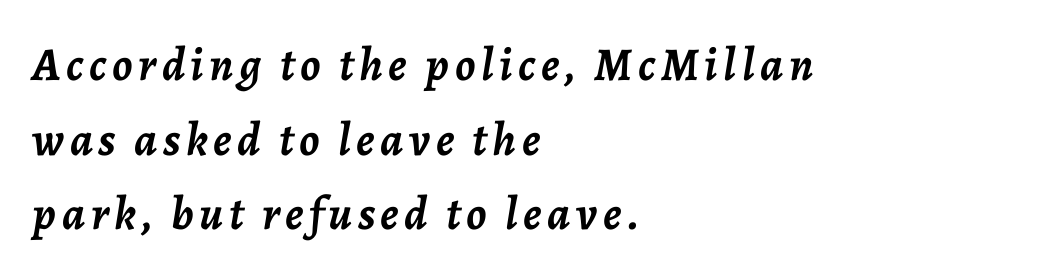
{"italic": "yes", "lean": "right", "slant_degrees": 7, "bold": "yes", "weight": "semibold", "width": "normal", "stroke_contrast": "low", "x_height": "medium", "monospaced": "no", "underline": "no", "align": "left", "line_spacing": "normal", "line_spacing_ratio": 1.59, "glyph_px": 47}
